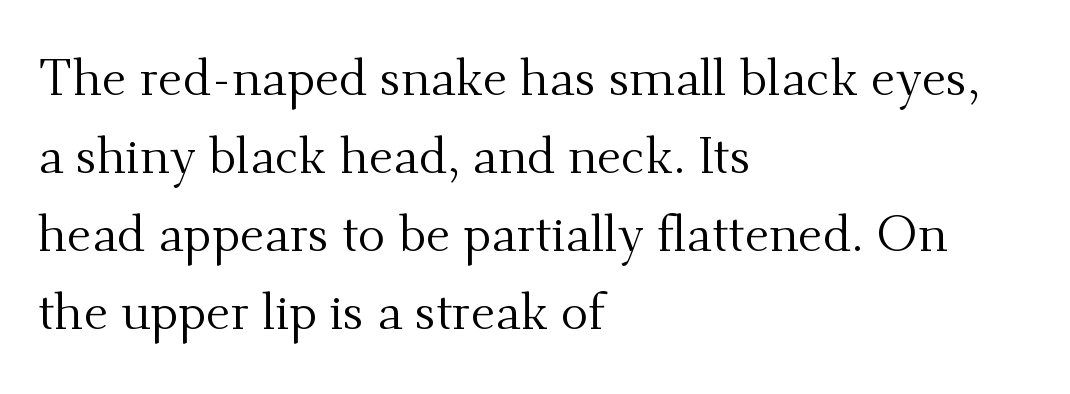
Q: Is the text bold? A: No.
Q: Is the text italic (slanted)? A: No, it is upright.
Q: Is the typeface a serif or a sans-serif typeface? A: Serif.
Q: Is the text underlined? A: No.
Q: How is the paragraph aligned? A: Left-aligned.
Q: Is the spacing between letters normal or unusually wide? A: Normal.
Q: Is the spacing between lines tight, normal or loose? A: Normal.
Q: Width (condensed, normal, or wide)? A: Normal.
Q: Stroke contrast? A: Medium.
Q: x-height? A: Small.
Q: Monospaced? A: No.
